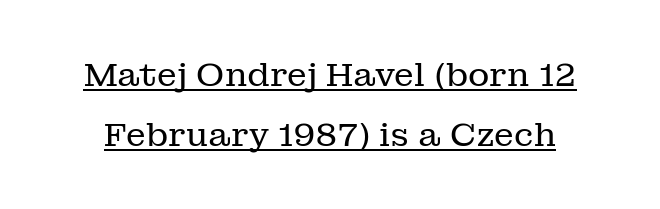
{"serif": "yes", "italic": "no", "bold": "no", "weight": "regular", "width": "normal", "stroke_contrast": "low", "x_height": "medium", "monospaced": "no", "underline": "yes", "line_spacing_ratio": 1.81, "letter_spacing": "normal", "letter_spacing_em": 0.0, "glyph_px": 33}
